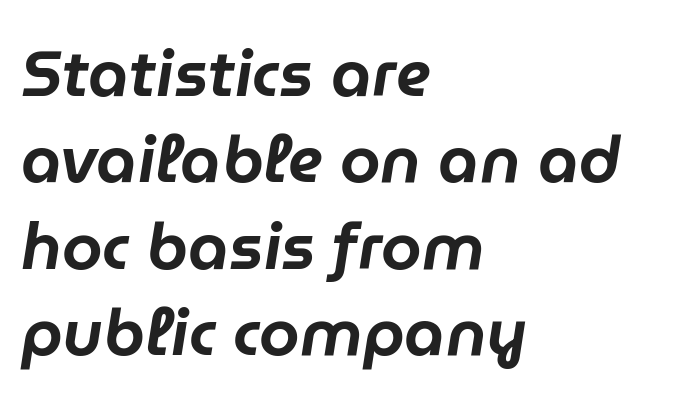
Default kerning and tracking; the words read as compact shapes. Only glyphs here, with clear space below each row. This sample keeps an unexceptional amount of space between lines. A typesetter would call this proportional, since set widths differ per character.
